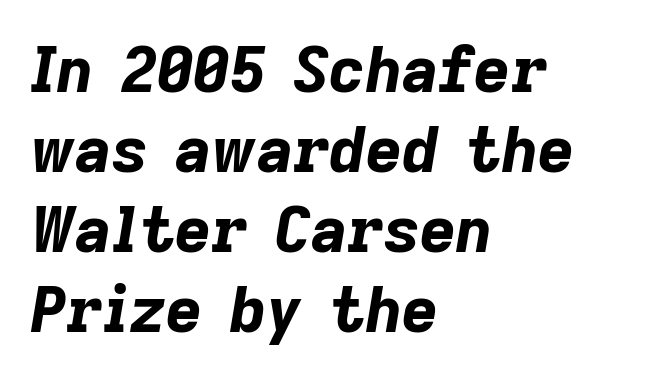
{"italic": "yes", "lean": "right", "slant_degrees": 9, "bold": "yes", "weight": "bold", "width": "normal", "stroke_contrast": "low", "x_height": "medium", "monospaced": "no", "underline": "no", "align": "left", "line_spacing": "normal", "line_spacing_ratio": 1.27, "letter_spacing": "normal", "letter_spacing_em": 0.0, "glyph_px": 63}
